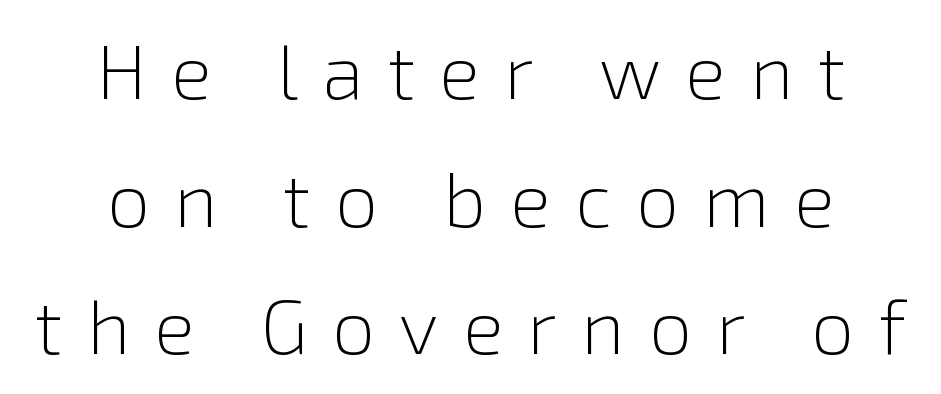
{"serif": "no", "italic": "no", "bold": "no", "weight": "light", "width": "normal", "x_height": "medium", "monospaced": "no", "underline": "no", "align": "center", "line_spacing": "normal", "line_spacing_ratio": 1.68, "letter_spacing": "wide", "letter_spacing_em": 0.32, "glyph_px": 76}
